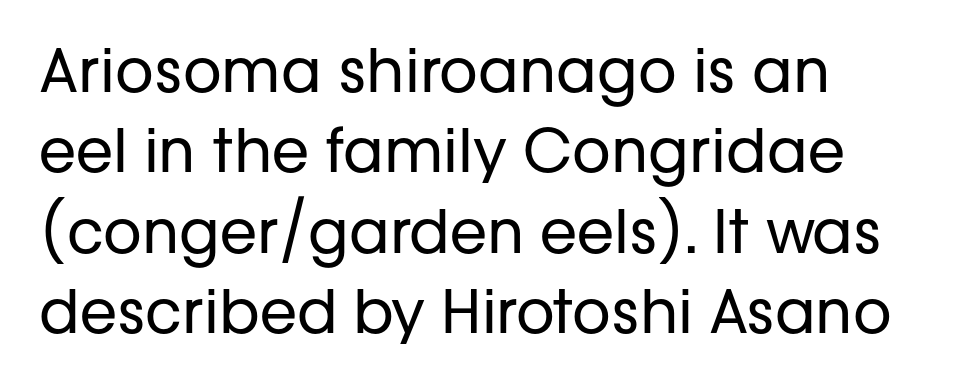
Is this a fixed-width face? No — the glyphs have proportional, varying widths. Does the copy run flush right? No — it runs flush left. The line-height multiplier appears to be the usual default. Rule under the text: the space is simply empty. In terms of letterspacing, this is plain default setting.
